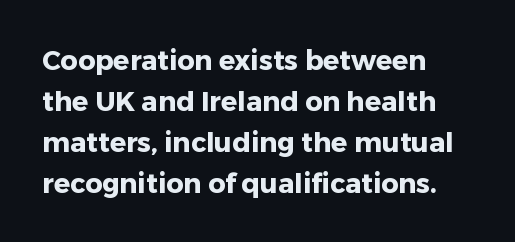
{"italic": "no", "bold": "yes", "underline": "no", "align": "left", "line_spacing": "normal", "line_spacing_ratio": 1.52, "letter_spacing": "normal", "letter_spacing_em": 0.0, "glyph_px": 27}
